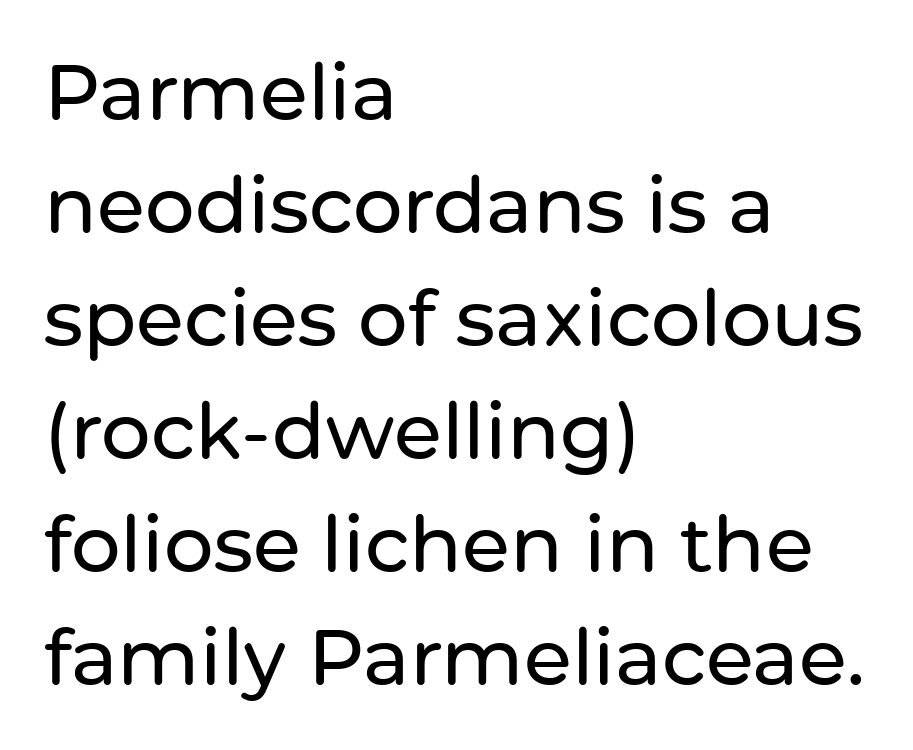
Q: Is the text italic (slanted)? A: No, it is upright.
Q: Is the typeface a serif or a sans-serif typeface? A: Sans-serif.
Q: Is the text underlined? A: No.
Q: How is the paragraph aligned? A: Left-aligned.
Q: Is the spacing between letters normal or unusually wide? A: Normal.
Q: Is the spacing between lines tight, normal or loose? A: Normal.
Q: Width (condensed, normal, or wide)? A: Normal.
Q: Stroke contrast? A: Low.
Q: x-height? A: Medium.
Q: Monospaced? A: No.
